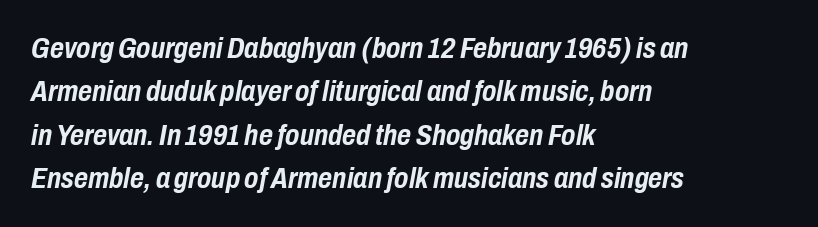
{"italic": "yes", "lean": "right", "slant_degrees": 10, "bold": "yes", "weight": "semibold", "width": "condensed", "stroke_contrast": "low", "x_height": "medium", "monospaced": "no", "underline": "no", "align": "left", "line_spacing": "normal", "line_spacing_ratio": 1.45, "letter_spacing": "normal", "letter_spacing_em": 0.0, "glyph_px": 30}
